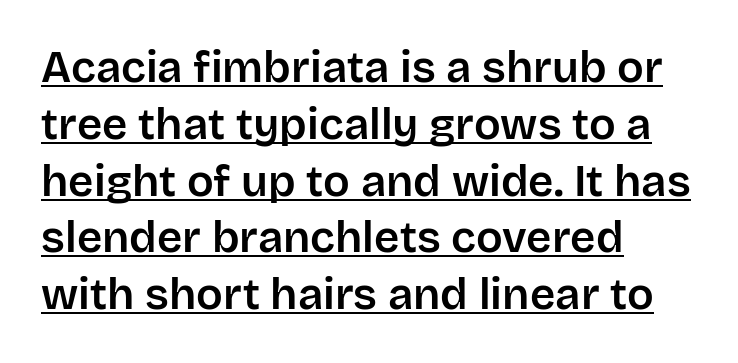
Q: Is the text italic (slanted)? A: No, it is upright.
Q: Is the typeface a serif or a sans-serif typeface? A: Sans-serif.
Q: Is the text underlined? A: Yes.
Q: How is the paragraph aligned? A: Left-aligned.
Q: Is the spacing between letters normal or unusually wide? A: Normal.
Q: Is the spacing between lines tight, normal or loose? A: Normal.
Q: Width (condensed, normal, or wide)? A: Normal.
Q: Stroke contrast? A: Low.
Q: x-height? A: Large.
Q: Monospaced? A: No.
